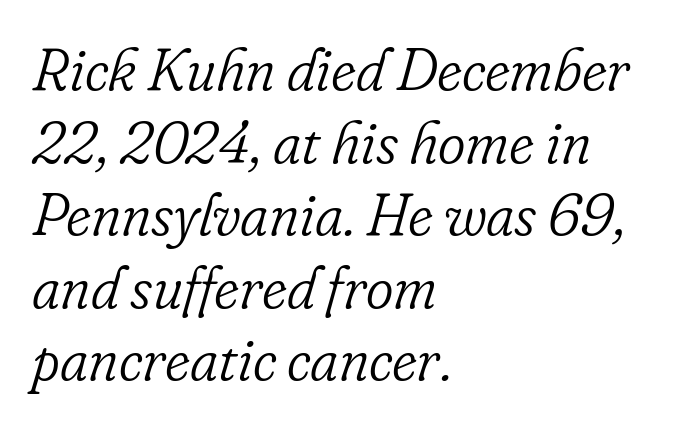
Leftover space on each line is placed entirely after the last word. Observe the lean: these are italic letterforms. The strokes carry an ordinary text weight at most. The characters display serif detailing at their extremities. Character widths vary here, with narrow letters taking less room than wide ones.
